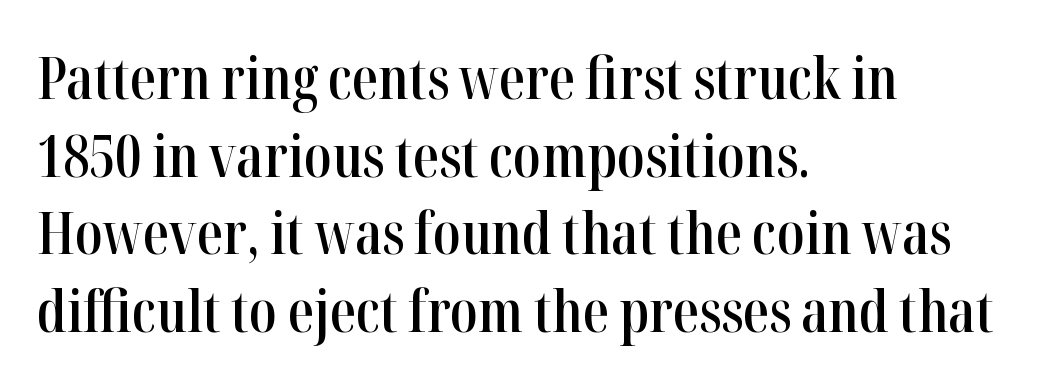
Has an underline been added? It has not. As a designer I'd log this as weight 600, semibold. Which margin do the lines hug? The left one — the right edge is uneven. The lettering stays uniformly vertical, giving the passage a roman look.
